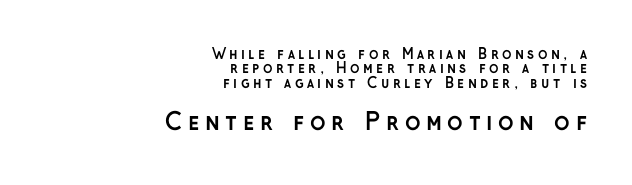
In terms of letterspacing, this is a distinctly airy, spread setting. Vertically, the passage feels compressed, each row crowding the next. The rendering enlarges the type as you move from the upper chunk to the lower. Characters remain perfectly vertical along every line.
